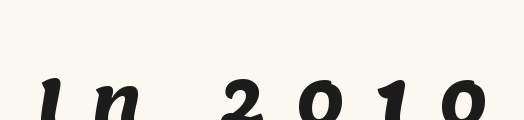
Q: Is the text bold? A: Yes.
Q: Is the typeface a serif or a sans-serif typeface? A: Sans-serif.
Q: Is the text underlined? A: No.
Q: Is the spacing between letters normal or unusually wide? A: Unusually wide.
Q: Width (condensed, normal, or wide)? A: Normal.
Q: Stroke contrast? A: Medium.
Q: x-height? A: Large.
Q: Monospaced? A: No.
